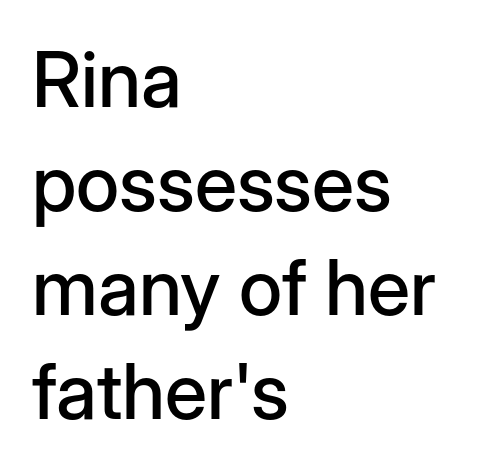
The image shows 77 px sans-serif type, upright; set left-aligned, normal line spacing (1.35x), normal letter spacing, not underlined; low stroke contrast and a medium x-height.
